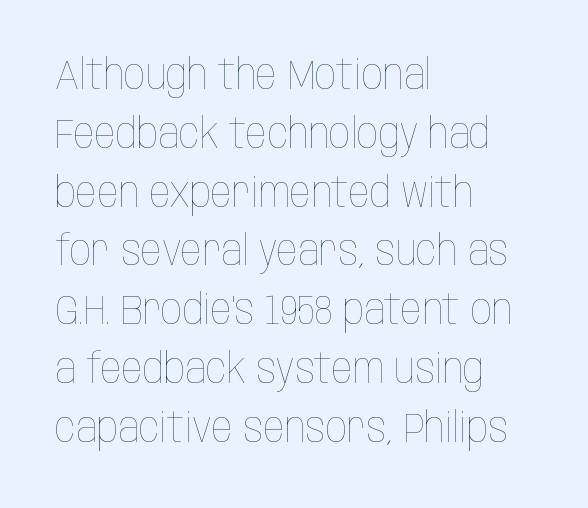
Quick note: underline off. These lines stack with their left ends in a neat column. Is this a fixed-width face? No — the glyphs have proportional, varying widths. Rows of type keep a routine distance in the vertical direction.
